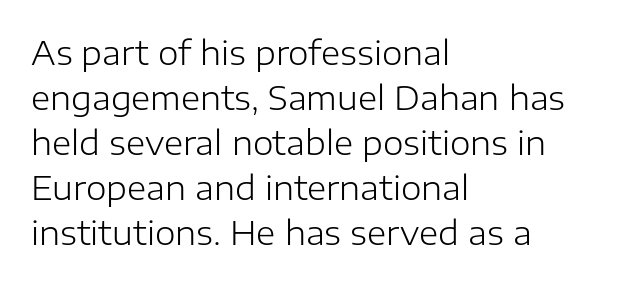
The image shows 33 px light sans-serif type, upright; set left-aligned, normal line spacing (1.36x), normal letter spacing, not underlined; low stroke contrast and a medium x-height.
